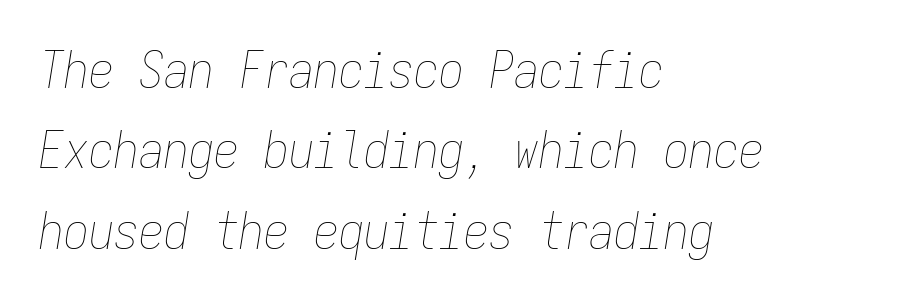
Q: Is the text bold? A: No.
Q: Is the text italic (slanted)? A: Yes, it leans right by about 9 degrees.
Q: Is the text underlined? A: No.
Q: How is the paragraph aligned? A: Left-aligned.
Q: Is the spacing between letters normal or unusually wide? A: Normal.
Q: Is the spacing between lines tight, normal or loose? A: Normal.
Q: Width (condensed, normal, or wide)? A: Condensed.
Q: Stroke contrast? A: Low.
Q: x-height? A: Medium.
Q: Monospaced? A: Yes.
